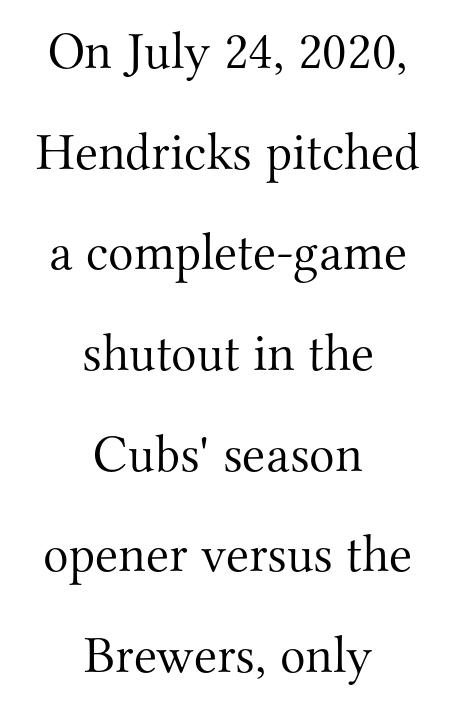
{"serif": "yes", "italic": "no", "bold": "no", "weight": "light", "width": "normal", "stroke_contrast": "medium", "x_height": "small", "monospaced": "no", "underline": "no", "align": "center", "line_spacing": "loose", "line_spacing_ratio": 1.9, "letter_spacing": "normal", "letter_spacing_em": 0.0, "glyph_px": 53}
